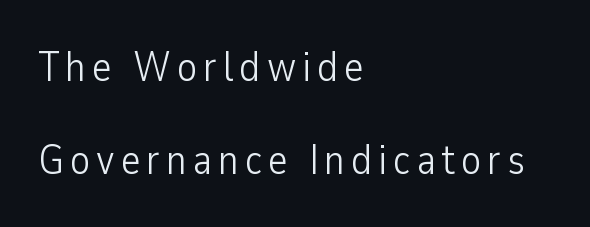
Q: Is the text bold? A: No.
Q: Is the text italic (slanted)? A: No, it is upright.
Q: Is the typeface a serif or a sans-serif typeface? A: Sans-serif.
Q: Is the text underlined? A: No.
Q: How is the paragraph aligned? A: Left-aligned.
Q: Is the spacing between lines tight, normal or loose? A: Loose.
Q: Width (condensed, normal, or wide)? A: Condensed.
Q: Stroke contrast? A: Low.
Q: x-height? A: Medium.
Q: Monospaced? A: No.
